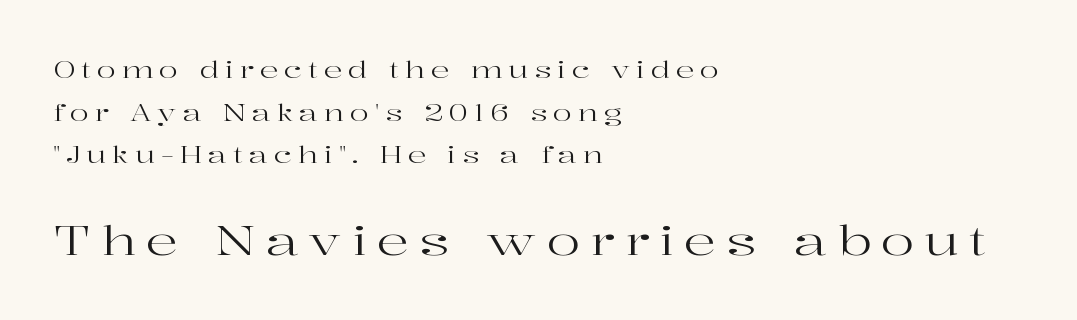
The image shows 40 px regular-weight, wide serif type, upright; set left-aligned, line spacing 1.85x, unusually wide letter spacing (+0.25 em), not underlined; the second (bottom) block is 1.74x larger; high stroke contrast and a medium x-height.
